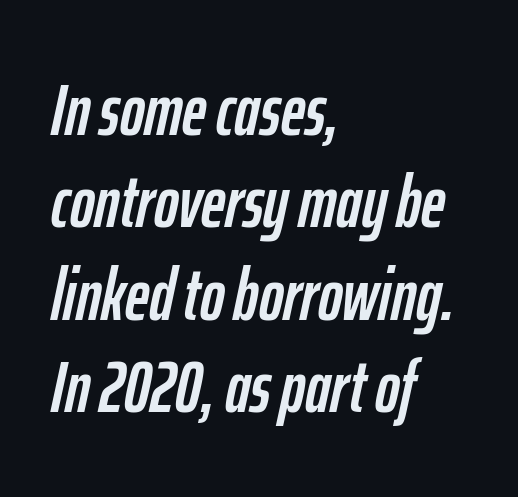
The image shows 74 px condensed type, italic (leaning right); set left-aligned, normal line spacing (1.25x), normal letter spacing, not underlined; low stroke contrast and a medium x-height.
